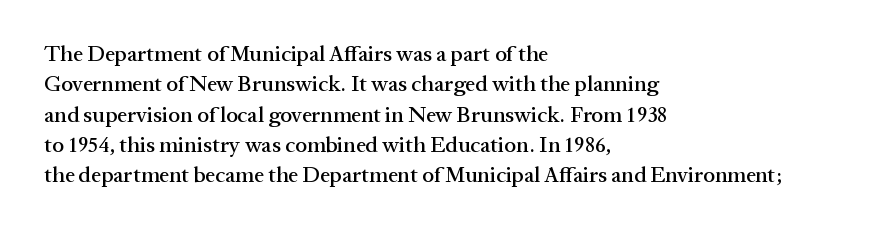
The image shows 22 px text type, upright; set left-aligned, normal line spacing (1.38x), normal letter spacing, not underlined.
